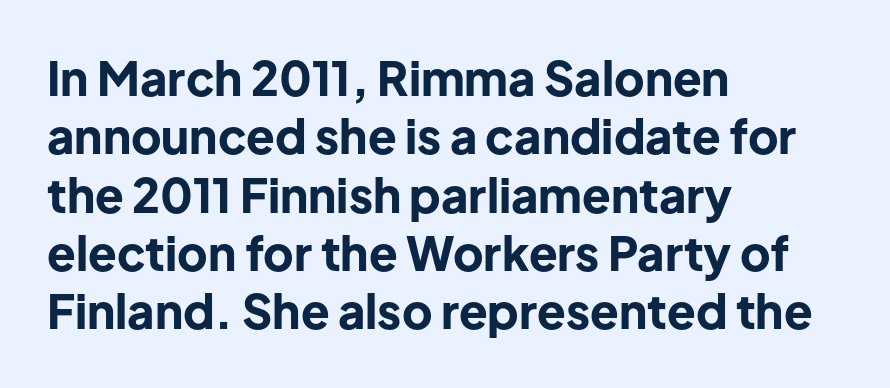
Q: Is the text bold? A: Yes.
Q: Is the text italic (slanted)? A: No, it is upright.
Q: Is the typeface a serif or a sans-serif typeface? A: Sans-serif.
Q: Is the text underlined? A: No.
Q: How is the paragraph aligned? A: Left-aligned.
Q: Is the spacing between letters normal or unusually wide? A: Normal.
Q: Width (condensed, normal, or wide)? A: Normal.
Q: Stroke contrast? A: Low.
Q: x-height? A: Medium.
Q: Monospaced? A: No.
